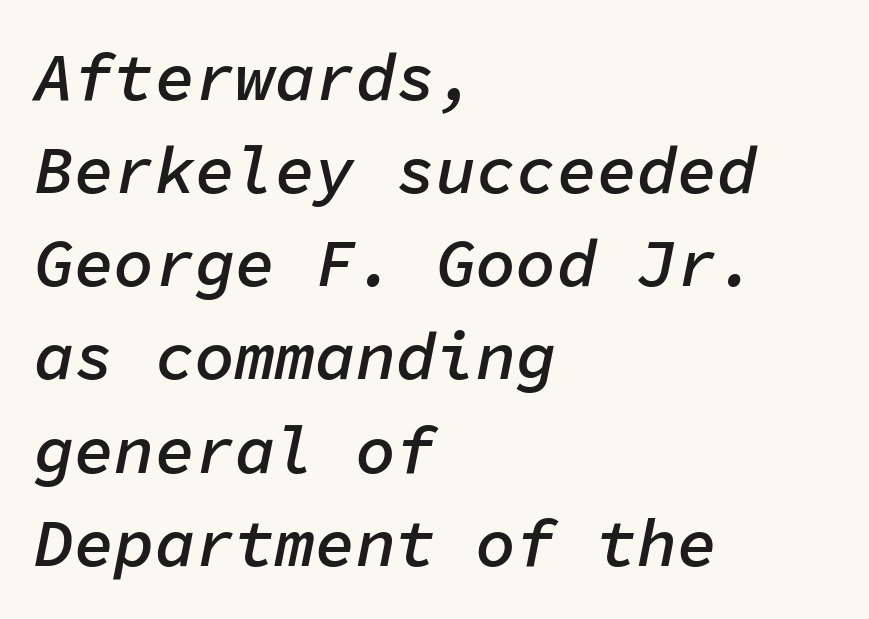
Its strokes are somewhat broadened, the hallmark of semibold type. A typesetter would call this zero additional tracking. This sample keeps an unexceptional amount of space between lines. The rendering anchors every line to the left-hand side.
